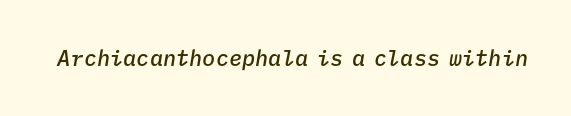
Q: Is the text bold? A: Semi-bold.
Q: Is the text italic (slanted)? A: Yes, it leans right by about 9 degrees.
Q: Is the text underlined? A: No.
Q: Is the spacing between letters normal or unusually wide? A: Normal.
